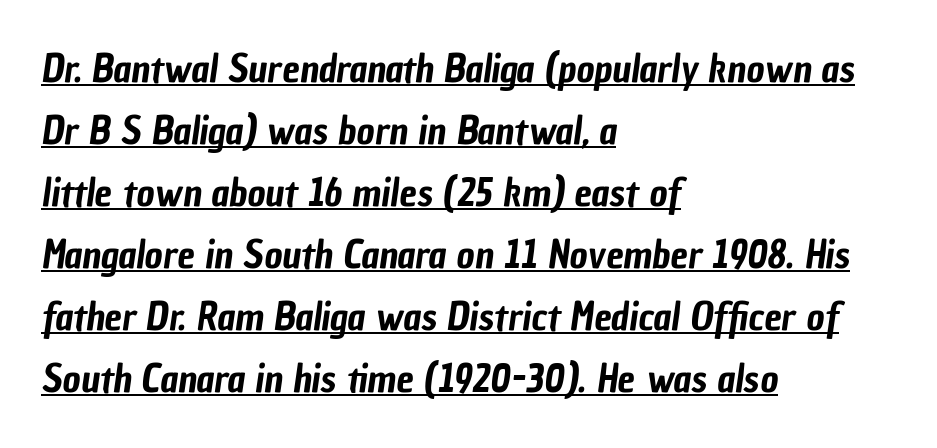
{"serif": "no", "width": "condensed", "stroke_contrast": "low", "x_height": "medium", "monospaced": "no", "underline": "yes", "align": "left", "line_spacing": "normal", "line_spacing_ratio": 1.59, "letter_spacing": "normal", "letter_spacing_em": 0.0, "glyph_px": 39}
